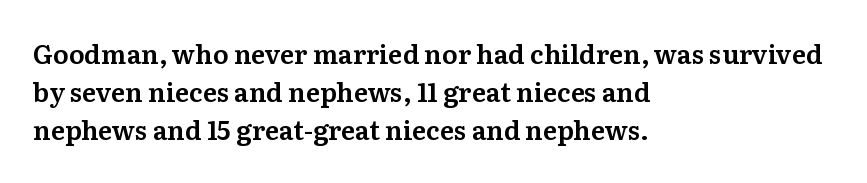
Q: Is the text italic (slanted)? A: No, it is upright.
Q: Is the text underlined? A: No.
Q: How is the paragraph aligned? A: Left-aligned.
Q: Is the spacing between letters normal or unusually wide? A: Normal.
Q: Is the spacing between lines tight, normal or loose? A: Normal.
